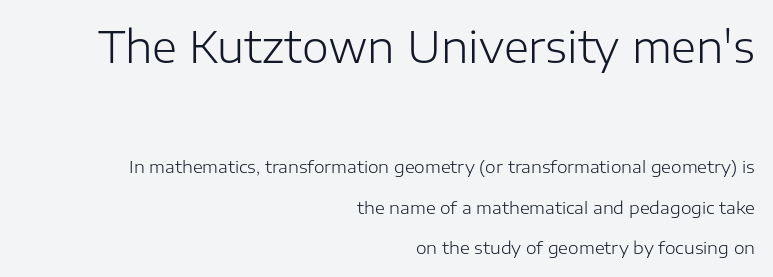
{"serif": "no", "italic": "no", "bold": "no", "weight": "light", "width": "normal", "stroke_contrast": "low", "x_height": "medium", "monospaced": "no", "underline": "no", "align": "right", "line_spacing": "loose", "line_spacing_ratio": 2.39, "letter_spacing": "normal", "letter_spacing_em": 0.0, "larger_block": "first", "size_ratio": 2.53, "glyph_px": 43}
